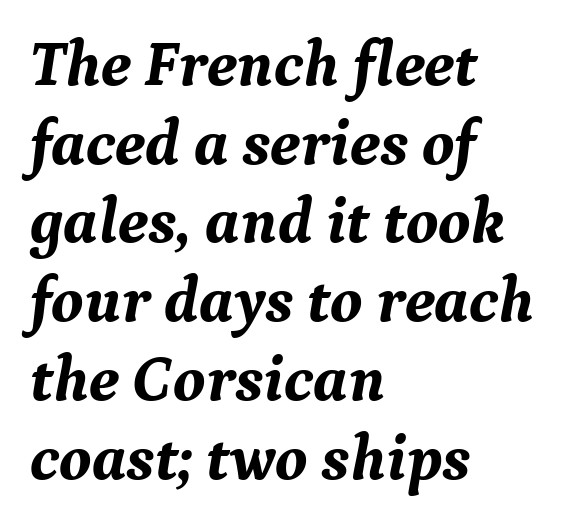
The image shows 64 px bold serif type, italic (leaning right); set left-aligned, line spacing 1.23x, normal letter spacing, not underlined; medium stroke contrast and a medium x-height.
